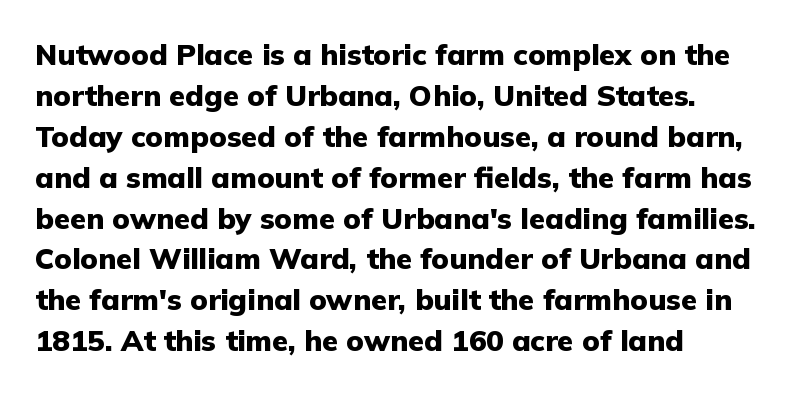
Each letter keeps its own natural width here, so spacing adapts to shape. Bare-footed words on every line. The rendering keeps characters at their native spacing. Is the block centered? No — it sits flush against the left margin.
